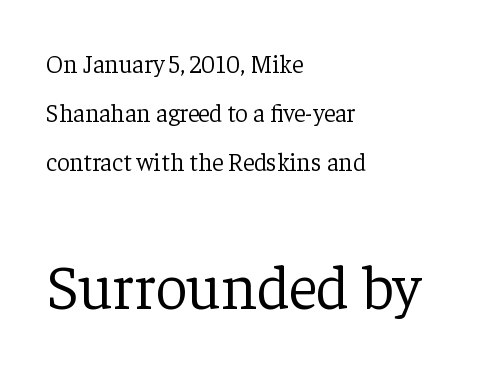
Airy leading. Does the lettering tilt? It doesn't — this is upright. These lines keep a tight, regular rhythm from letter to letter. Does the bottom block carry the larger type? Yes, it does.
